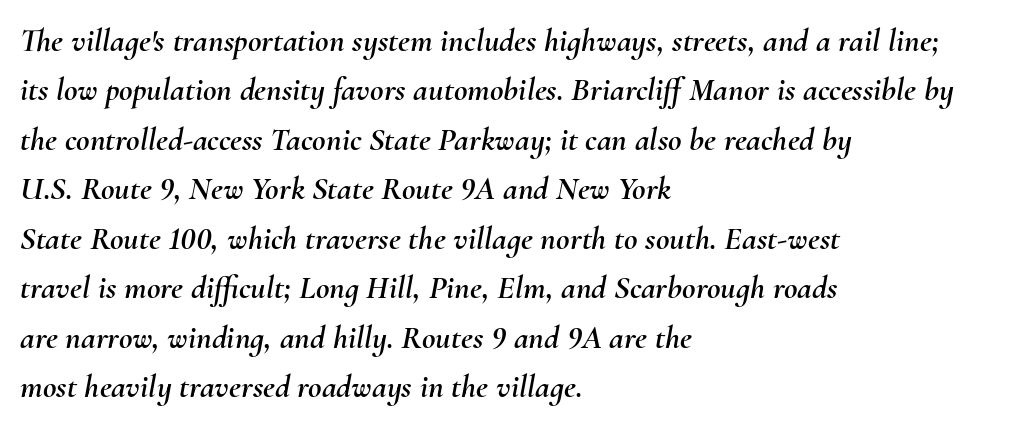
The image shows 33 px text type, italic (leaning right); set left-aligned, normal line spacing (1.5x), normal letter spacing, not underlined; medium stroke contrast and a small x-height.
